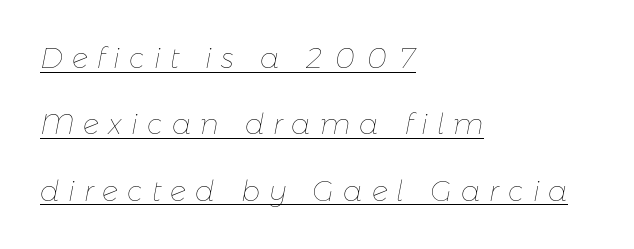
{"italic": "yes", "lean": "right", "slant_degrees": 11, "bold": "no", "weight": "thin", "width": "normal", "stroke_contrast": "low", "x_height": "medium", "monospaced": "no", "underline": "yes", "align": "left", "line_spacing": "loose", "line_spacing_ratio": 2.37, "letter_spacing": "wide", "letter_spacing_em": 0.32, "glyph_px": 28}
